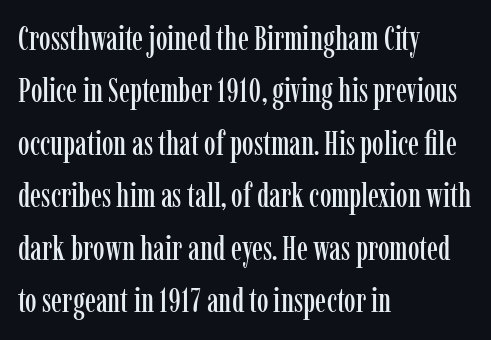
Quick note: interline space is typical. Any mark beneath the type? The region is blank. Teacher's note: observe the even left margin — that is flush-left alignment. The line texture is even and compact thanks to regular tracking. Small tapered or slab feet sit at the stroke ends, so this counts as serif.
